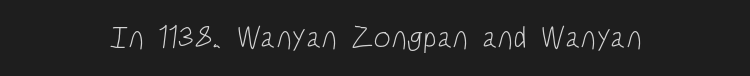
Spacing between characters is what you'd get straight out of the box. Each letter keeps its own natural width here, so spacing adapts to shape. The typeface chosen for these lines omits serifs. Decoration check: the copy has no underline.
